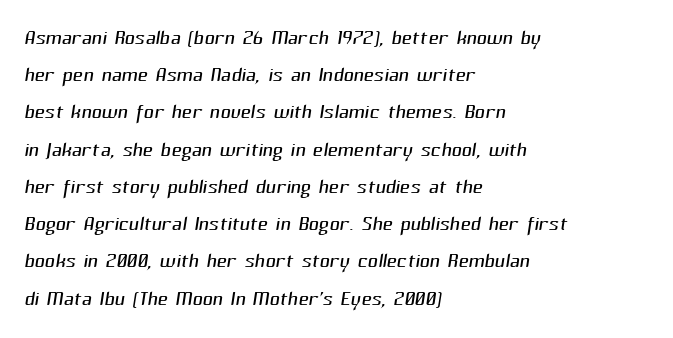
{"serif": "no", "bold": "no", "weight": "light", "width": "normal", "stroke_contrast": "medium", "x_height": "medium", "monospaced": "no", "underline": "no", "align": "left", "line_spacing": "normal", "line_spacing_ratio": 1.33, "letter_spacing": "normal", "letter_spacing_em": 0.0, "glyph_px": 28}
